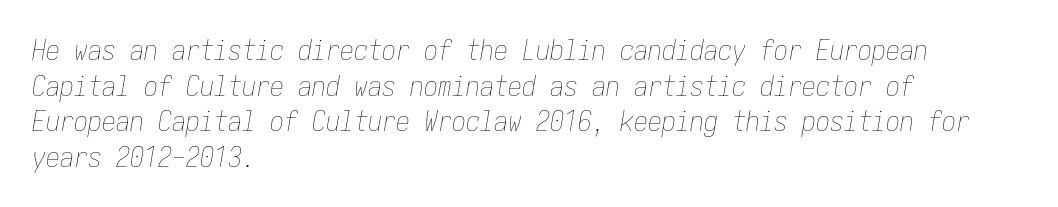
Q: Is the text bold? A: No.
Q: Is the text italic (slanted)? A: Yes, it leans right by about 10 degrees.
Q: Is the text underlined? A: No.
Q: How is the paragraph aligned? A: Left-aligned.
Q: Is the spacing between letters normal or unusually wide? A: Normal.
Q: Is the spacing between lines tight, normal or loose? A: Normal.
Q: Width (condensed, normal, or wide)? A: Condensed.
Q: Stroke contrast? A: Low.
Q: x-height? A: Medium.
